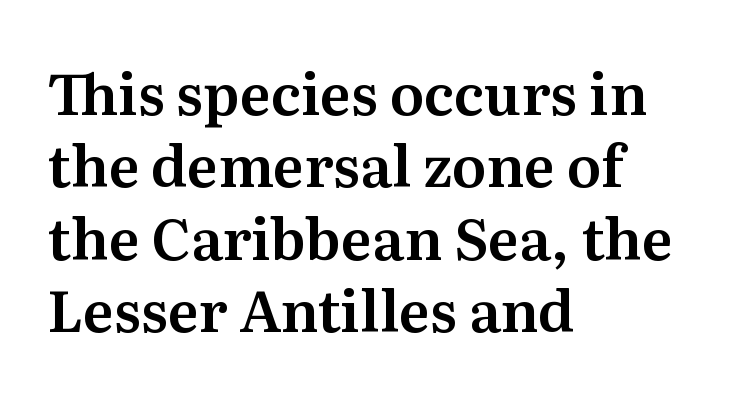
{"serif": "yes", "italic": "no", "width": "normal", "stroke_contrast": "medium", "x_height": "medium", "monospaced": "no", "underline": "no", "align": "left", "line_spacing": "normal", "line_spacing_ratio": 1.27, "letter_spacing": "normal", "letter_spacing_em": 0.0, "glyph_px": 57}
